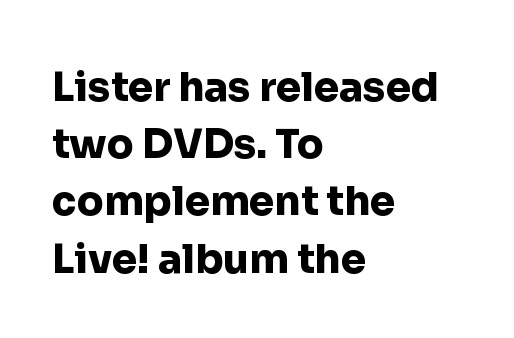
The image shows 40 px heavy sans-serif type, upright; set left-aligned, normal line spacing (1.43x), normal letter spacing, not underlined; low stroke contrast and a medium x-height.
